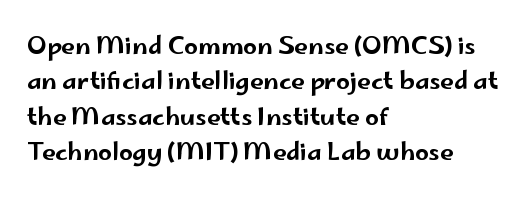
{"italic": "no", "underline": "no", "align": "left", "line_spacing": "normal", "line_spacing_ratio": 1.47, "letter_spacing": "normal", "letter_spacing_em": 0.0, "glyph_px": 24}
